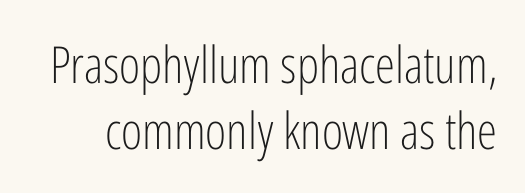
Q: Is the text bold? A: No.
Q: Is the text italic (slanted)? A: No, it is upright.
Q: Is the typeface a serif or a sans-serif typeface? A: Sans-serif.
Q: Is the text underlined? A: No.
Q: Is the spacing between letters normal or unusually wide? A: Normal.
Q: Is the spacing between lines tight, normal or loose? A: Normal.
Q: Width (condensed, normal, or wide)? A: Condensed.
Q: Stroke contrast? A: Low.
Q: x-height? A: Medium.
Q: Monospaced? A: No.
